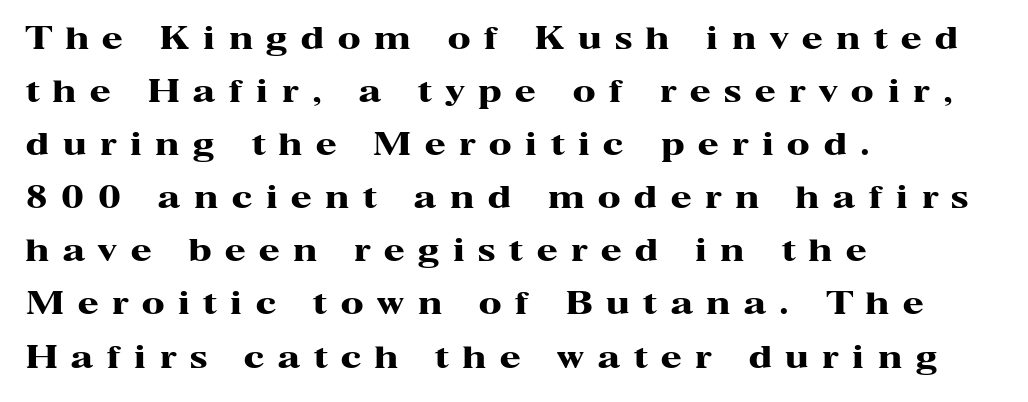
Every stem runs plumb, perpendicular to the baseline. Lines of text with bare space underneath. These lines stack with their left ends in a neat column. Students, this is bold: see how much ink each stroke carries. A serif font was chosen for this passage. The passage shown is typed in a proportional face where columns would drift.
